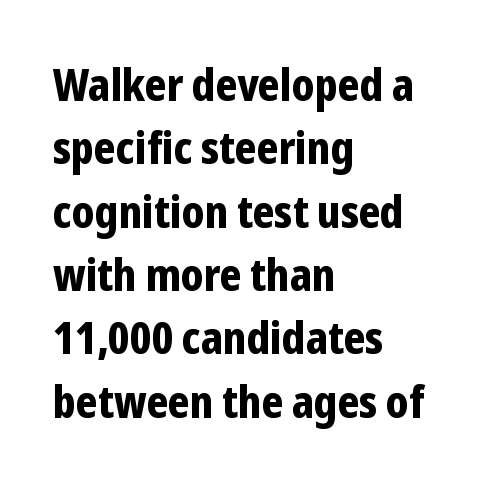
The image shows 44 px bold, condensed sans-serif type, upright; set left-aligned, normal line spacing (1.44x), normal letter spacing, not underlined; low stroke contrast and a medium x-height.
